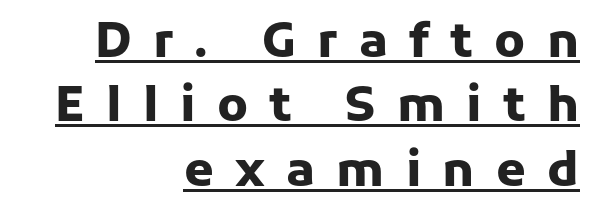
The image shows 48 px heavy sans-serif type, upright; set right-aligned, normal line spacing (1.34x), unusually wide letter spacing (+0.44 em), underlined; low stroke contrast and a medium x-height.
